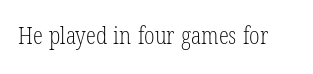
{"italic": "no", "bold": "no", "underline": "no", "letter_spacing": "normal", "letter_spacing_em": 0.0, "glyph_px": 23}
